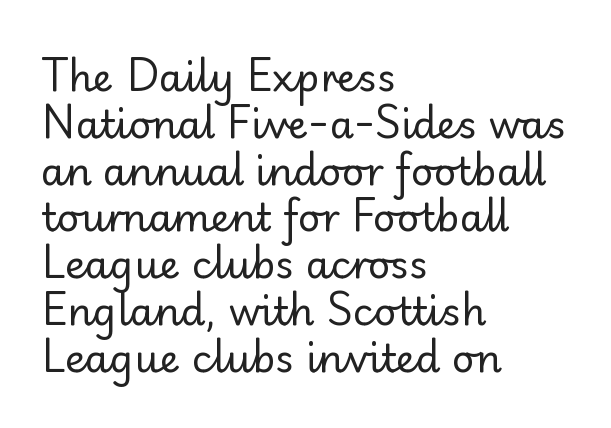
Q: Is the text bold? A: No.
Q: Is the text italic (slanted)? A: No, it is upright.
Q: Is the typeface a serif or a sans-serif typeface? A: Sans-serif.
Q: Is the text underlined? A: No.
Q: How is the paragraph aligned? A: Left-aligned.
Q: Is the spacing between letters normal or unusually wide? A: Normal.
Q: Width (condensed, normal, or wide)? A: Normal.
Q: Stroke contrast? A: Low.
Q: x-height? A: Small.
Q: Monospaced? A: No.
